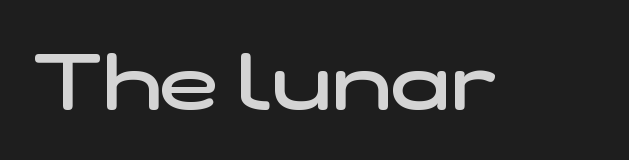
{"serif": "no", "bold": "semi", "weight": "semibold", "width": "wide", "stroke_contrast": "low", "x_height": "medium", "monospaced": "no", "underline": "no", "letter_spacing": "normal", "letter_spacing_em": 0.0, "glyph_px": 79}
